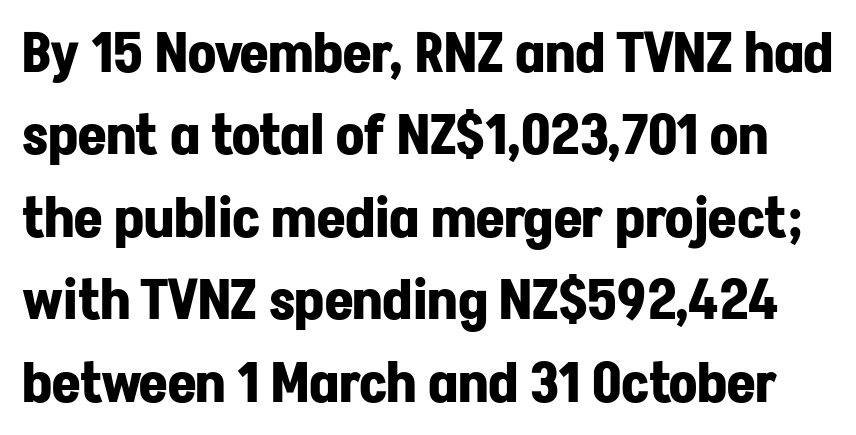
{"serif": "no", "italic": "no", "bold": "yes", "weight": "bold", "width": "normal", "stroke_contrast": "low", "x_height": "medium", "monospaced": "no", "underline": "no", "line_spacing": "normal", "line_spacing_ratio": 1.5, "letter_spacing": "normal", "letter_spacing_em": 0.0, "glyph_px": 55}
